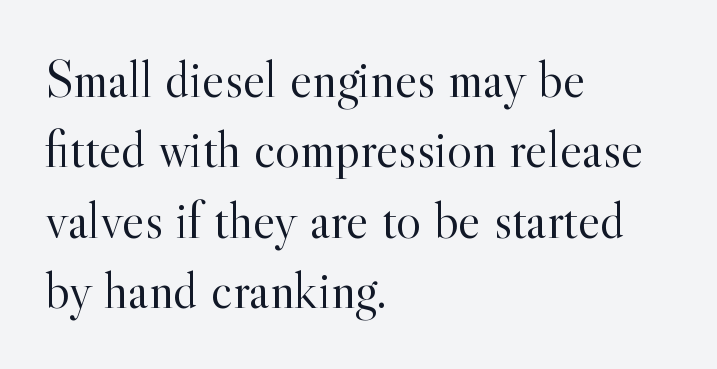
The image shows 53 px light serif type, upright; set left-aligned, normal line spacing (1.33x), normal letter spacing, not underlined; a small x-height.
